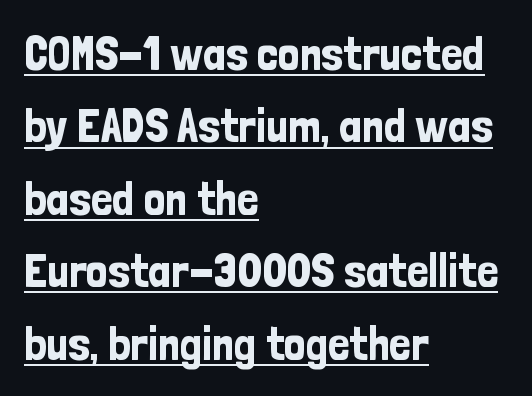
The image shows 48 px condensed sans-serif type, upright; set left-aligned, normal line spacing (1.51x), normal letter spacing, underlined; low stroke contrast and a medium x-height.
